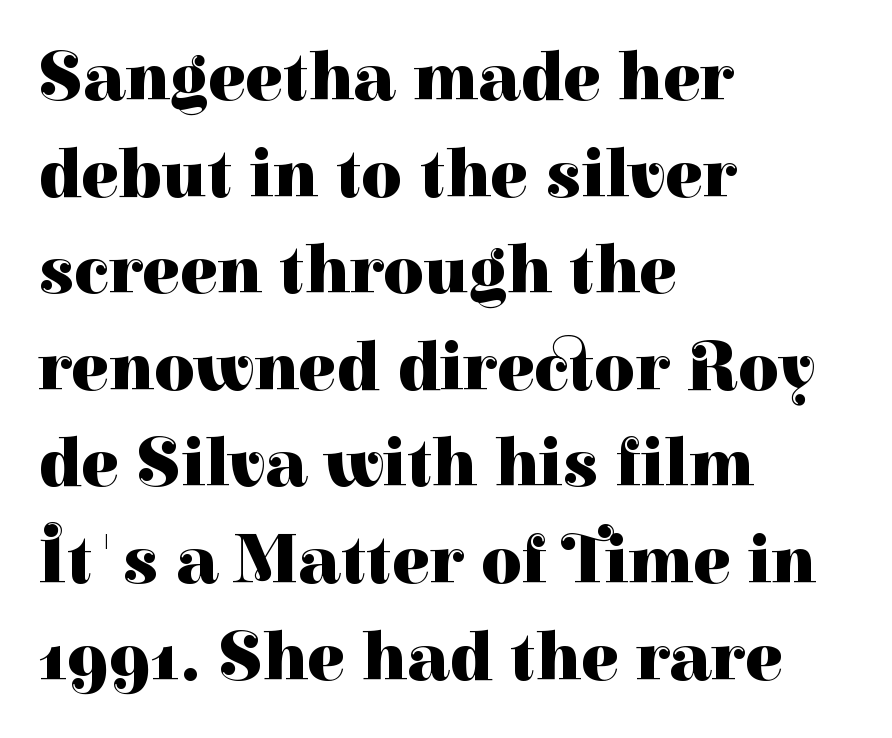
Check where the strokes stop: tiny serifs finish them off. The letters advance in unequal steps, a hallmark of proportional type. Does the copy run flush right? No — it runs flush left. Ascenders rise straight up at ninety degrees.
